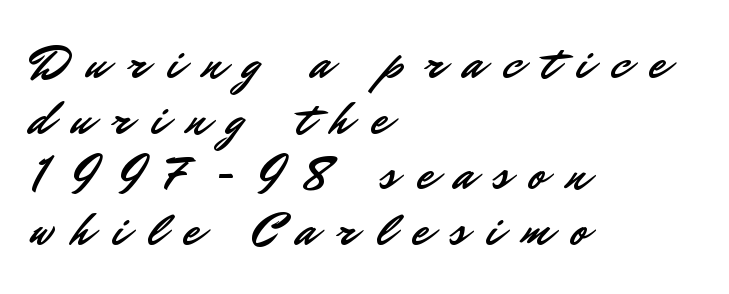
The text block is weighted toward the left margin, trailing off unevenly rightward. Proportional: the letters do not fall into vertical columns. This rendering widens character spacing well past its baseline value. Stroke terminals: plain, sans-serif. Type without underlining.
